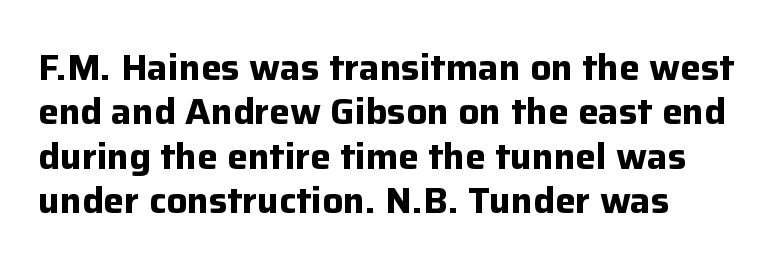
The image shows 37 px bold sans-serif type, upright; set line spacing 1.2x, normal letter spacing, not underlined; low stroke contrast and a medium x-height.
